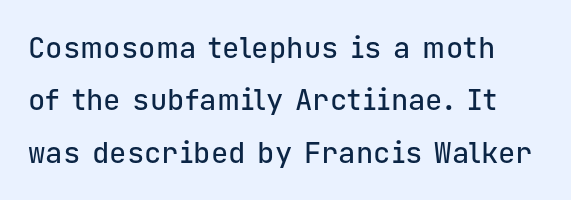
The image shows 29 px sans-serif type, upright, monospaced; set line spacing 1.81x, normal letter spacing, not underlined; low stroke contrast and a medium x-height.
